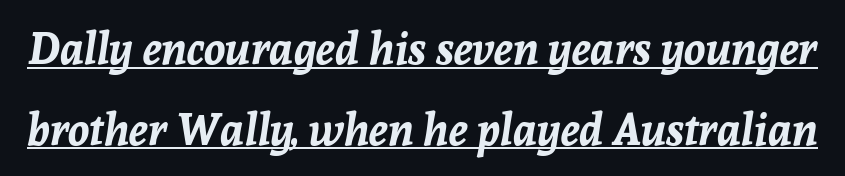
Each word holds together tightly as a unit, with standard inter-letter gaps. This sample uses an oblique cut, with every glyph tilted off the vertical. Beneath each row of characters lies a ruled line. Typographic density is high because the face is bold. Note the varied advance widths — an 'i' is clearly narrower than an 'm'.
